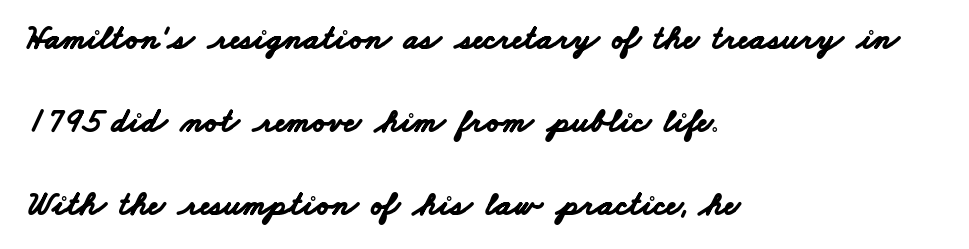
{"serif": "no", "bold": "yes", "weight": "bold", "width": "wide", "stroke_contrast": "low", "x_height": "small", "monospaced": "no", "underline": "no", "align": "left", "line_spacing": "loose", "line_spacing_ratio": 2.44, "letter_spacing": "normal", "letter_spacing_em": 0.0, "glyph_px": 34}
